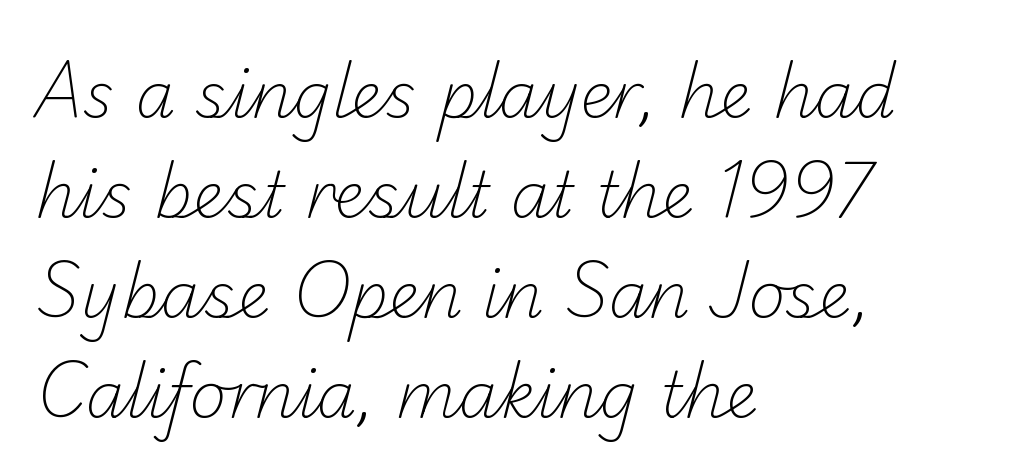
Q: Is the text bold? A: No.
Q: Is the typeface a serif or a sans-serif typeface? A: Sans-serif.
Q: Is the text underlined? A: No.
Q: How is the paragraph aligned? A: Left-aligned.
Q: Is the spacing between letters normal or unusually wide? A: Normal.
Q: Is the spacing between lines tight, normal or loose? A: Normal.
Q: Width (condensed, normal, or wide)? A: Normal.
Q: Stroke contrast? A: Low.
Q: x-height? A: Small.
Q: Monospaced? A: No.
